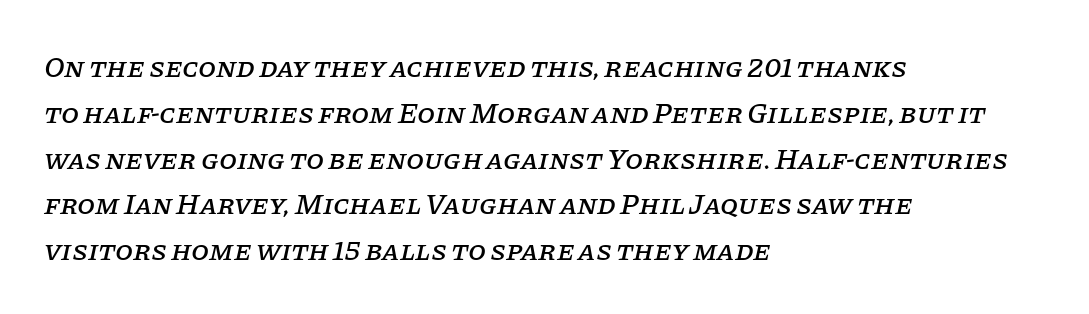
The image shows 29 px serif type, italic (leaning right); set left-aligned, normal line spacing (1.58x), normal letter spacing, not underlined; low stroke contrast and a large x-height.
